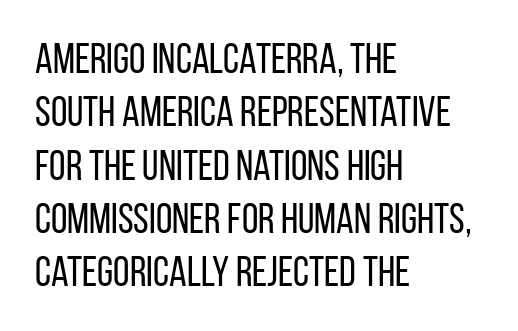
Note: no serifs on the glyphs. Leading matches the norm, producing a regular column. Proportional: the letters do not fall into vertical columns. In terms of letterspacing, this is plain default setting.
